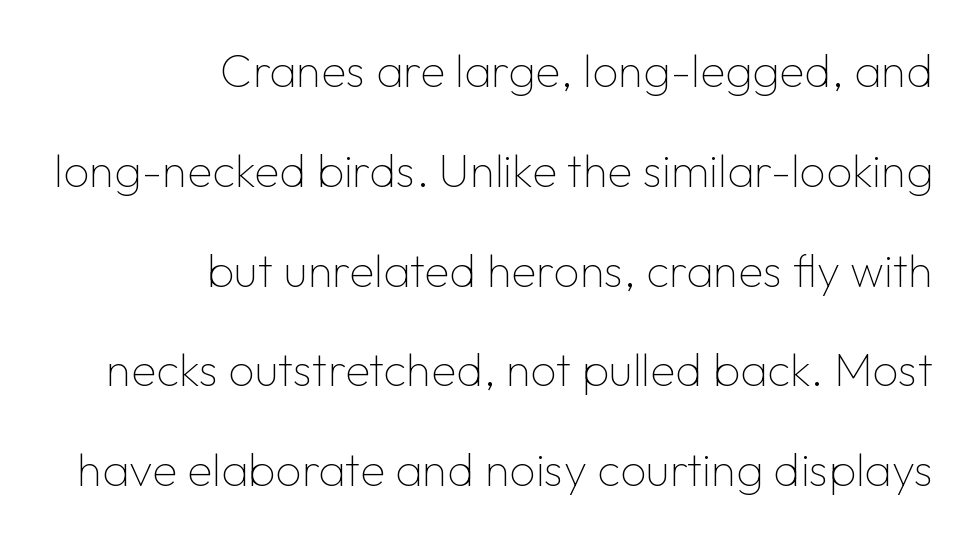
Q: Is the text bold? A: No.
Q: Is the text italic (slanted)? A: No, it is upright.
Q: Is the typeface a serif or a sans-serif typeface? A: Sans-serif.
Q: Is the text underlined? A: No.
Q: How is the paragraph aligned? A: Right-aligned.
Q: Is the spacing between letters normal or unusually wide? A: Normal.
Q: Is the spacing between lines tight, normal or loose? A: Loose.
Q: Width (condensed, normal, or wide)? A: Normal.
Q: Stroke contrast? A: Low.
Q: x-height? A: Medium.
Q: Monospaced? A: No.
